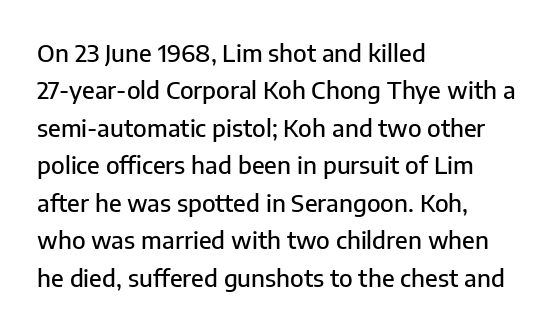
{"italic": "no", "underline": "no", "align": "left", "line_spacing": "normal", "line_spacing_ratio": 1.56, "letter_spacing": "normal", "letter_spacing_em": 0.0, "glyph_px": 24}
